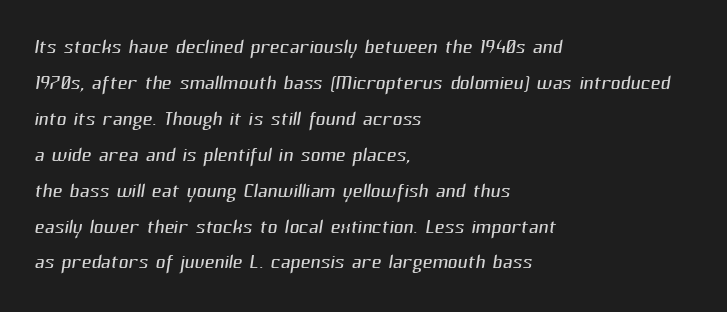
The image shows 27 px text type; set left-aligned, normal line spacing (1.33x), normal letter spacing, not underlined.
